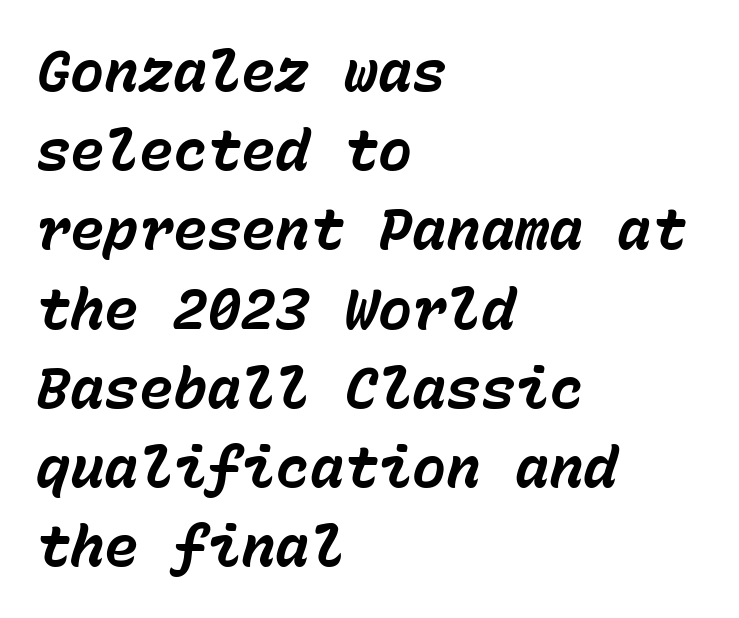
Q: Is the text bold? A: Yes.
Q: Is the text italic (slanted)? A: Yes, it leans right by about 15 degrees.
Q: Is the text underlined? A: No.
Q: How is the paragraph aligned? A: Left-aligned.
Q: Is the spacing between letters normal or unusually wide? A: Normal.
Q: Is the spacing between lines tight, normal or loose? A: Normal.
Q: Width (condensed, normal, or wide)? A: Normal.
Q: Stroke contrast? A: Low.
Q: x-height? A: Medium.
Q: Monospaced? A: Yes.
